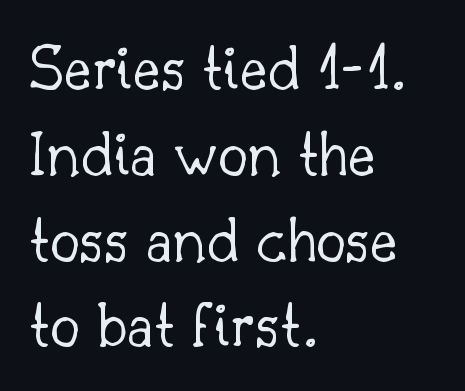
{"italic": "no", "bold": "no", "weight": "light", "width": "normal", "stroke_contrast": "low", "x_height": "small", "monospaced": "no", "underline": "no", "align": "left", "line_spacing": "normal", "line_spacing_ratio": 1.28, "letter_spacing": "normal", "letter_spacing_em": 0.0, "glyph_px": 67}
